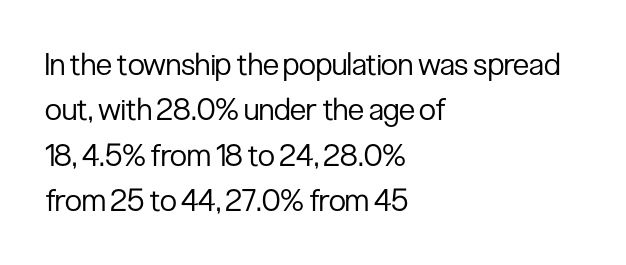
{"serif": "no", "italic": "no", "bold": "no", "weight": "regular", "width": "condensed", "stroke_contrast": "low", "x_height": "medium", "monospaced": "no", "underline": "no", "align": "left", "line_spacing": "normal", "line_spacing_ratio": 1.46, "letter_spacing": "normal", "letter_spacing_em": 0.0, "glyph_px": 31}
